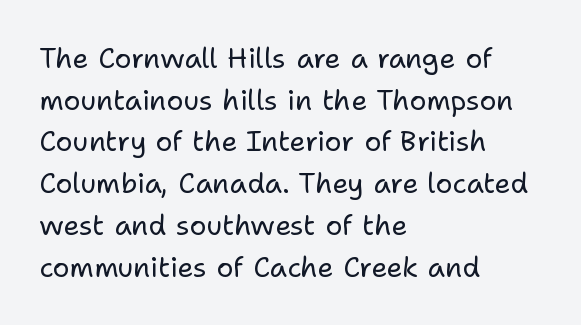
Clear beneath every line of the passage. The rows are spaced the way most documents space them. The tracking reads as untouched default to a designer's eye. The characters are drawn with everyday or finer stroke widths.
